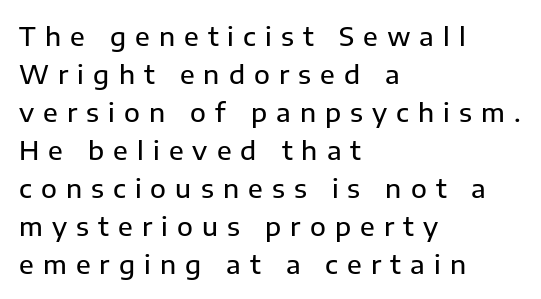
{"italic": "no", "underline": "no", "align": "left", "line_spacing": "normal", "line_spacing_ratio": 1.46, "letter_spacing": "wide", "letter_spacing_em": 0.35, "glyph_px": 26}
